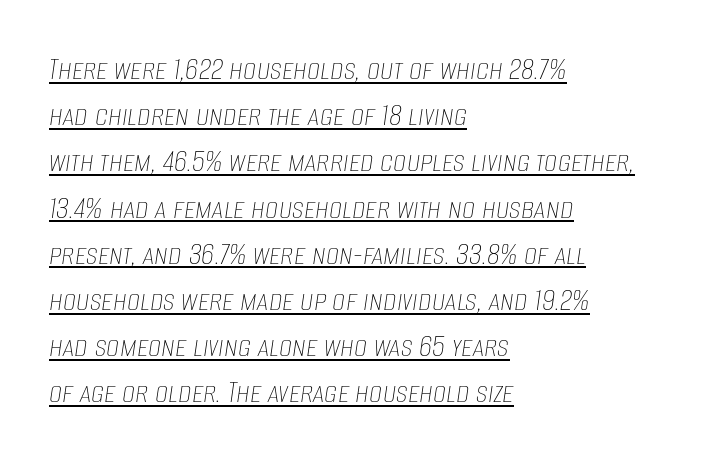
Q: Is the text bold? A: No.
Q: Is the text italic (slanted)? A: Yes, it leans right by about 8 degrees.
Q: Is the text underlined? A: Yes.
Q: How is the paragraph aligned? A: Left-aligned.
Q: Is the spacing between letters normal or unusually wide? A: Normal.
Q: Is the spacing between lines tight, normal or loose? A: Normal.
Q: Width (condensed, normal, or wide)? A: Condensed.
Q: Stroke contrast? A: Low.
Q: x-height? A: Large.
Q: Monospaced? A: No.
